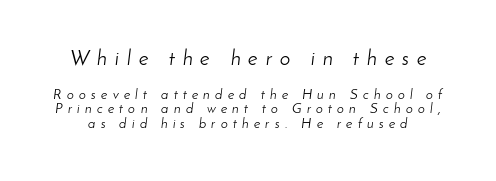
Note: larger setting up top, smaller setting below. The space beneath each line is pristine and unruled. The typesetting does not lean heavy: it is not bold. Students, observe: this is what under-led, compact text looks like. Display-style spreading of the glyphs; the letterfit is very open. Characters are canted at an angle relative to the baseline's perpendicular.
